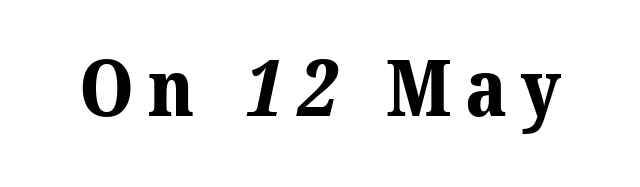
Q: Is the text bold? A: Yes.
Q: Is the typeface a serif or a sans-serif typeface? A: Serif.
Q: Is the text underlined? A: No.
Q: Width (condensed, normal, or wide)? A: Normal.
Q: Stroke contrast? A: Medium.
Q: x-height? A: Medium.
Q: Monospaced? A: No.
